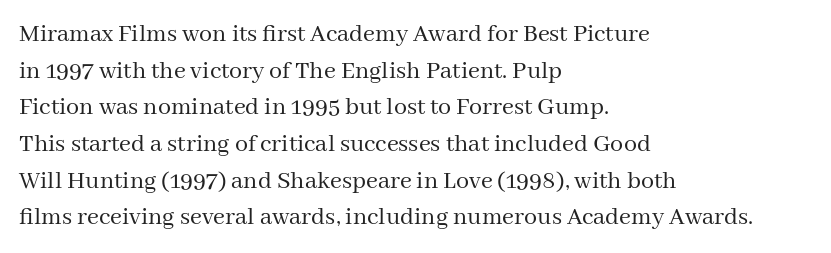
The image shows 26 px text type, upright; set left-aligned, normal line spacing (1.41x), normal letter spacing, not underlined.
